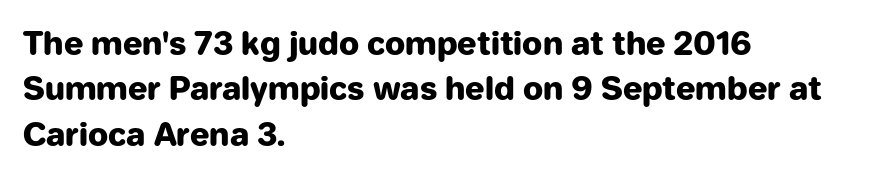
{"serif": "no", "italic": "no", "bold": "yes", "weight": "heavy", "width": "normal", "stroke_contrast": "low", "x_height": "medium", "monospaced": "no", "underline": "no", "align": "left", "line_spacing": "normal", "line_spacing_ratio": 1.42, "letter_spacing": "normal", "letter_spacing_em": 0.0, "glyph_px": 32}
